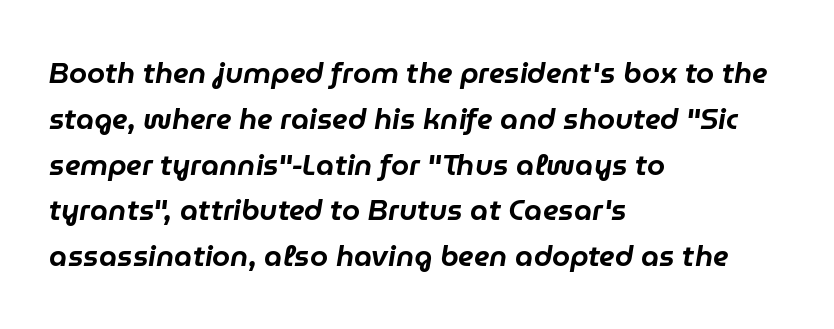
{"italic": "yes", "lean": "right", "slant_degrees": 9, "width": "normal", "stroke_contrast": "low", "x_height": "medium", "monospaced": "no", "underline": "no", "align": "left", "line_spacing": "normal", "line_spacing_ratio": 1.58, "letter_spacing": "normal", "letter_spacing_em": 0.0, "glyph_px": 29}
